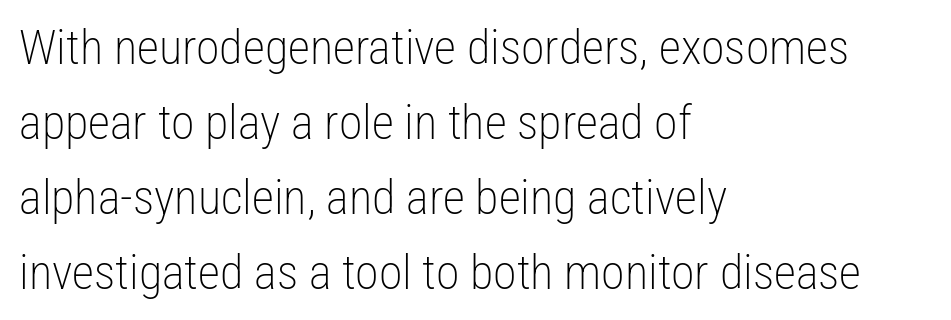
{"serif": "no", "italic": "no", "bold": "no", "weight": "light", "width": "condensed", "stroke_contrast": "low", "x_height": "medium", "monospaced": "no", "underline": "no", "align": "left", "line_spacing": "normal", "line_spacing_ratio": 1.56, "letter_spacing": "normal", "letter_spacing_em": 0.0, "glyph_px": 48}
